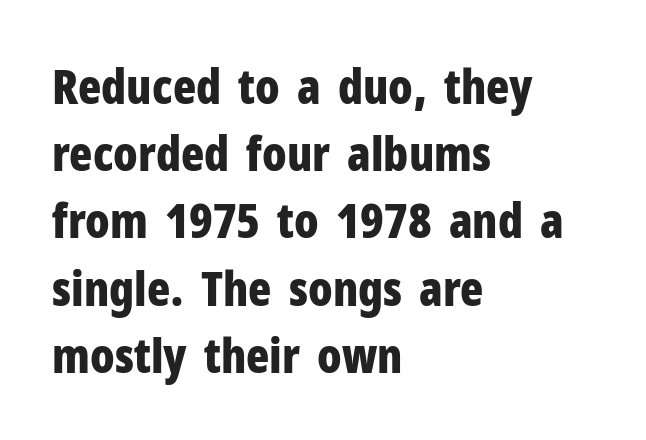
Q: Is the text bold? A: Yes.
Q: Is the text italic (slanted)? A: No, it is upright.
Q: Is the typeface a serif or a sans-serif typeface? A: Sans-serif.
Q: Is the text underlined? A: No.
Q: How is the paragraph aligned? A: Left-aligned.
Q: Is the spacing between letters normal or unusually wide? A: Normal.
Q: Is the spacing between lines tight, normal or loose? A: Normal.
Q: Width (condensed, normal, or wide)? A: Condensed.
Q: Stroke contrast? A: Low.
Q: x-height? A: Medium.
Q: Monospaced? A: No.
